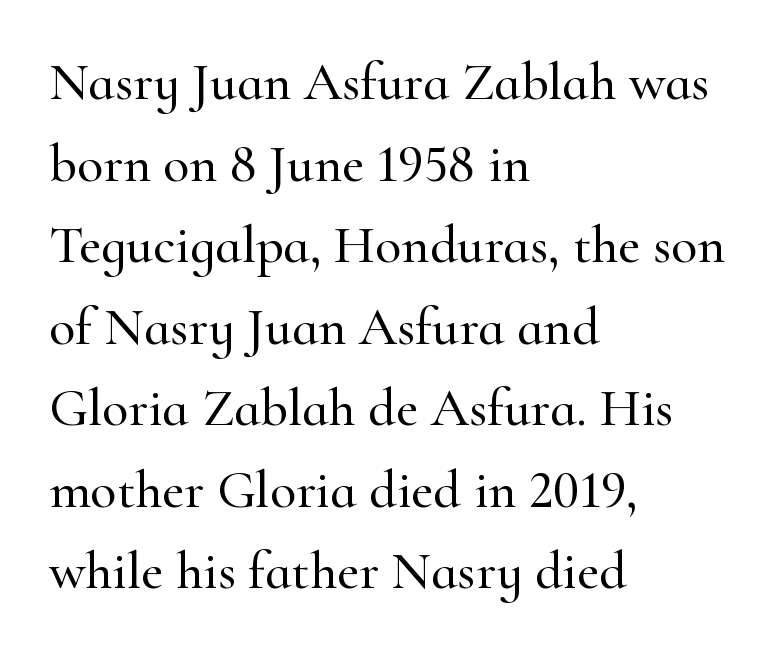
The letters advance in unequal steps, a hallmark of proportional type. This rendering features lettering with no underline. It's the straight-up-and-down kind of type. Glyph-to-glyph distance matches everyday printed text. Vertically, the passage feels balanced, rows spaced as you'd expect. You can tell from the footed stems that serif type was used.
